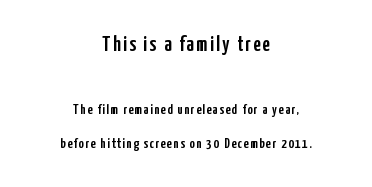
{"italic": "no", "underline": "no", "align": "center", "line_spacing": "loose", "line_spacing_ratio": 2.44, "larger_block": "first", "size_ratio": 1.5, "glyph_px": 21}
